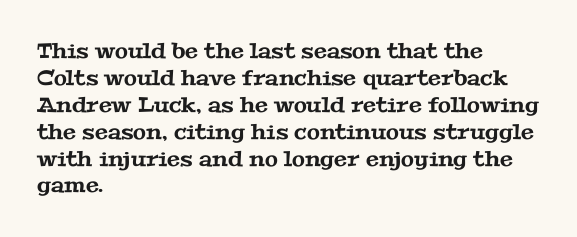
{"underline": "no", "align": "left", "line_spacing": "normal", "line_spacing_ratio": 1.28, "letter_spacing": "normal", "letter_spacing_em": 0.0, "glyph_px": 21}
